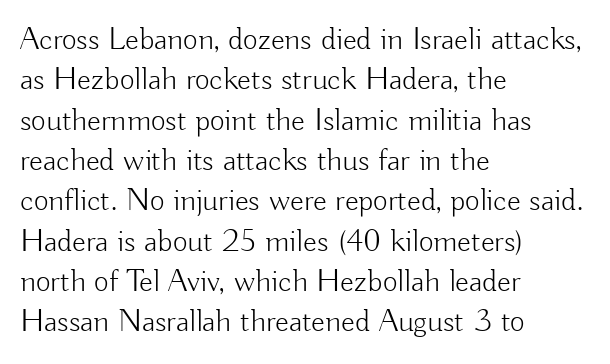
Q: Is the text bold? A: No.
Q: Is the text italic (slanted)? A: No, it is upright.
Q: Is the typeface a serif or a sans-serif typeface? A: Sans-serif.
Q: Is the text underlined? A: No.
Q: How is the paragraph aligned? A: Left-aligned.
Q: Is the spacing between letters normal or unusually wide? A: Normal.
Q: Is the spacing between lines tight, normal or loose? A: Normal.
Q: Width (condensed, normal, or wide)? A: Normal.
Q: Stroke contrast? A: Low.
Q: x-height? A: Small.
Q: Monospaced? A: No.
